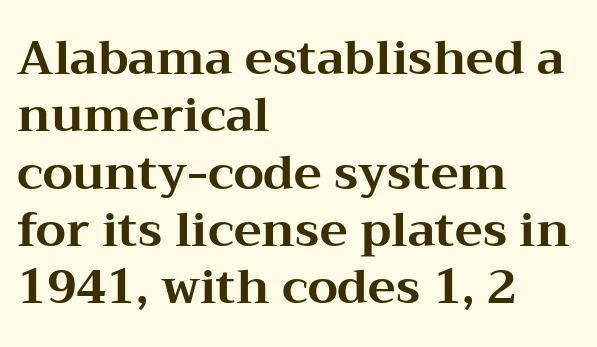
{"serif": "yes", "italic": "no", "bold": "yes", "weight": "bold", "width": "wide", "stroke_contrast": "medium", "x_height": "medium", "monospaced": "no", "underline": "no", "align": "left", "line_spacing_ratio": 1.22, "letter_spacing": "normal", "letter_spacing_em": 0.0, "glyph_px": 47}
